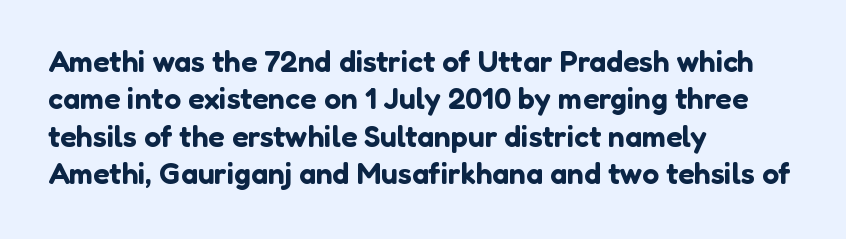
The image shows 30 px sans-serif type, upright; set left-aligned, normal line spacing (1.25x), normal letter spacing, not underlined; low stroke contrast and a medium x-height.
